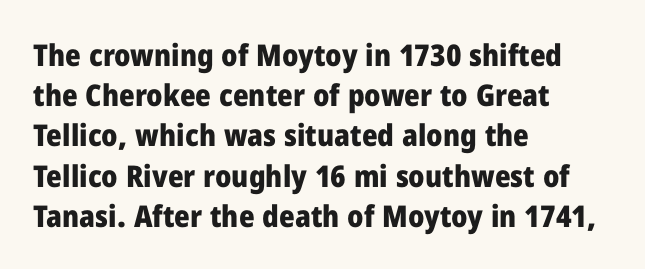
{"serif": "no", "italic": "no", "bold": "yes", "weight": "heavy", "width": "normal", "stroke_contrast": "low", "x_height": "medium", "monospaced": "no", "underline": "no", "align": "left", "line_spacing": "normal", "line_spacing_ratio": 1.34, "letter_spacing": "normal", "letter_spacing_em": 0.0, "glyph_px": 30}
